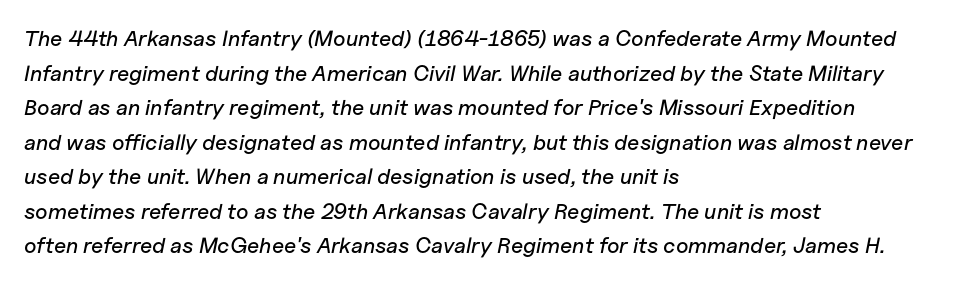
The lines in this sample share a left origin and differ only in where they stop. The baseline area is clear. The block of text has a typical density, with ordinary space between rows. Compared with typical body copy, the letter spacing here is the same. This sample uses an oblique cut, with every glyph tilted off the vertical.
